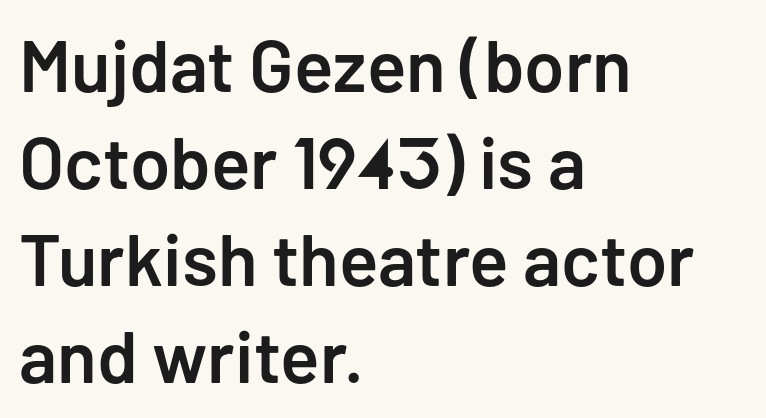
The image shows 73 px semibold sans-serif type, upright; set left-aligned, normal line spacing (1.33x), normal letter spacing, not underlined; low stroke contrast and a medium x-height.
